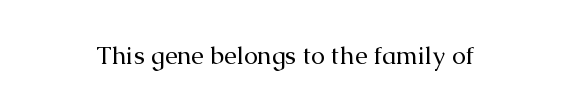
{"italic": "no", "bold": "no", "underline": "no", "letter_spacing": "normal", "letter_spacing_em": 0.0, "glyph_px": 25}
